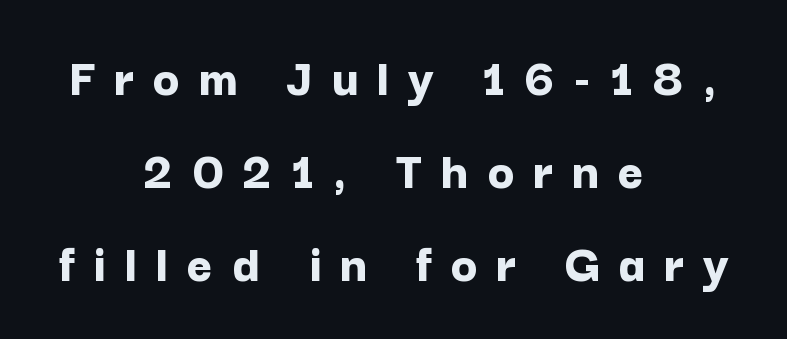
The image shows 55 px bold sans-serif type, upright; set centered, normal line spacing (1.69x), unusually wide letter spacing (+0.34 em), not underlined; low stroke contrast and a medium x-height.
